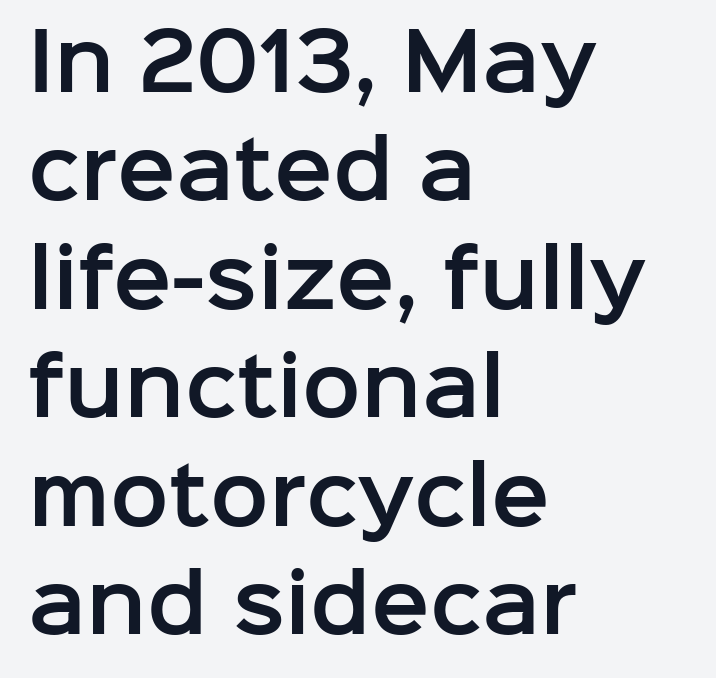
The image shows 78 px sans-serif type, upright; set left-aligned, normal line spacing (1.39x), normal letter spacing, not underlined; low stroke contrast and a medium x-height.
